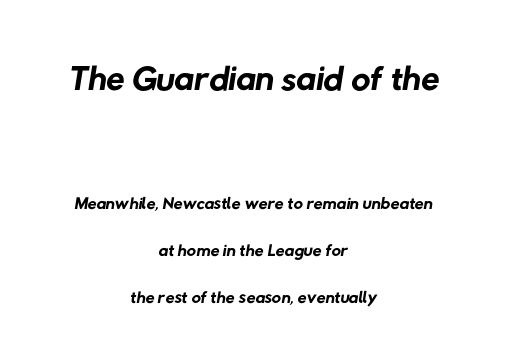
Is this a heavy cut? Hardly; it is regular or lighter. One-word summary of the alignment: center. Each row of text sits above clean, open space. The face used here appears at its bigger size in the upper chunk. The face used here is proportionally spaced, like ordinary book or web type. Short note: letters normally spaced.
